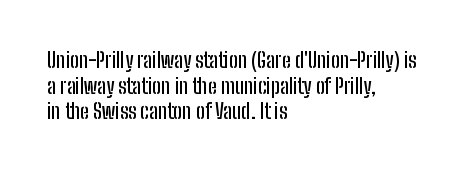
The image shows 21 px text type, upright; set left-aligned, line spacing 1.22x, normal letter spacing, not underlined.
